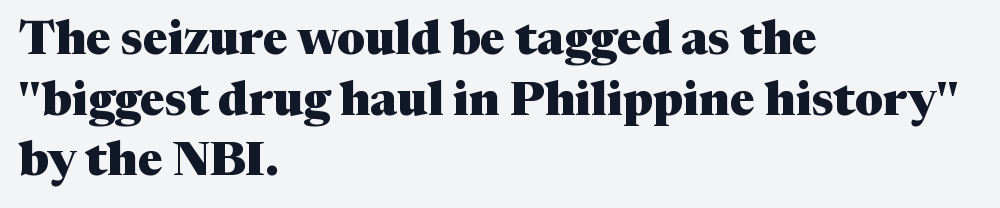
Q: Is the text bold? A: Yes.
Q: Is the text italic (slanted)? A: No, it is upright.
Q: Is the typeface a serif or a sans-serif typeface? A: Serif.
Q: Is the text underlined? A: No.
Q: How is the paragraph aligned? A: Left-aligned.
Q: Is the spacing between letters normal or unusually wide? A: Normal.
Q: Is the spacing between lines tight, normal or loose? A: Normal.
Q: Width (condensed, normal, or wide)? A: Normal.
Q: Stroke contrast? A: Medium.
Q: x-height? A: Medium.
Q: Monospaced? A: No.
